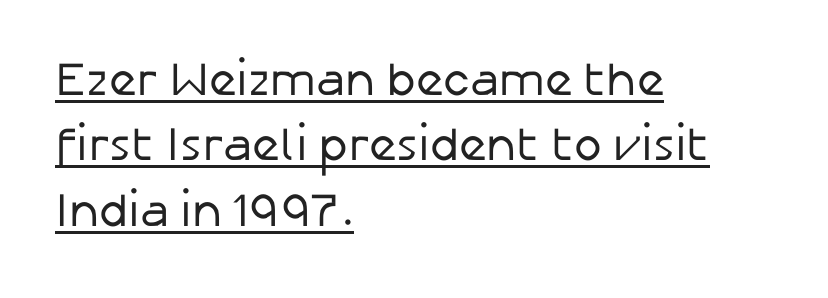
{"serif": "no", "italic": "no", "bold": "no", "weight": "regular", "width": "normal", "stroke_contrast": "low", "x_height": "medium", "monospaced": "no", "underline": "yes", "align": "left", "line_spacing": "normal", "line_spacing_ratio": 1.39, "letter_spacing": "normal", "letter_spacing_em": 0.0, "glyph_px": 47}
